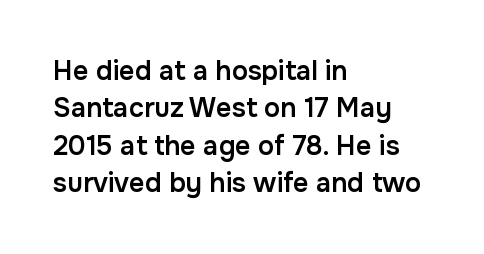
Rendered with straight, roman letterforms. This is moderately heavy type, rendered in semibold. Unmarked baselines from the first word to the last. If you measured baseline to baseline, you'd find a middling distance. Each word holds together tightly as a unit, with standard inter-letter gaps. Teacher's note: observe the even left margin — that is flush-left alignment.
